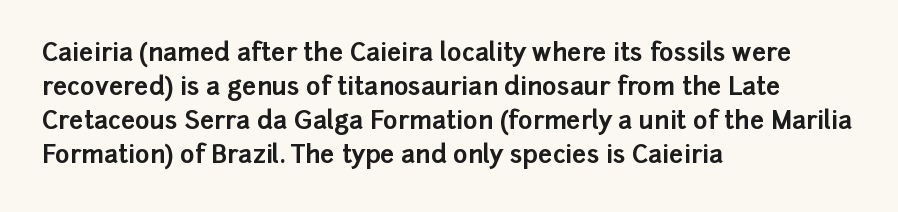
Q: Is the text bold? A: Yes.
Q: Is the text italic (slanted)? A: No, it is upright.
Q: Is the text underlined? A: No.
Q: How is the paragraph aligned? A: Left-aligned.
Q: Is the spacing between letters normal or unusually wide? A: Normal.
Q: Is the spacing between lines tight, normal or loose? A: Normal.
